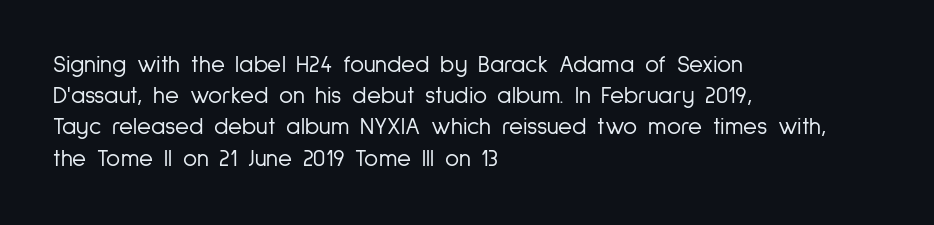
The image shows 24 px text type, upright; set left-aligned, normal line spacing (1.3x), normal letter spacing, not underlined.
